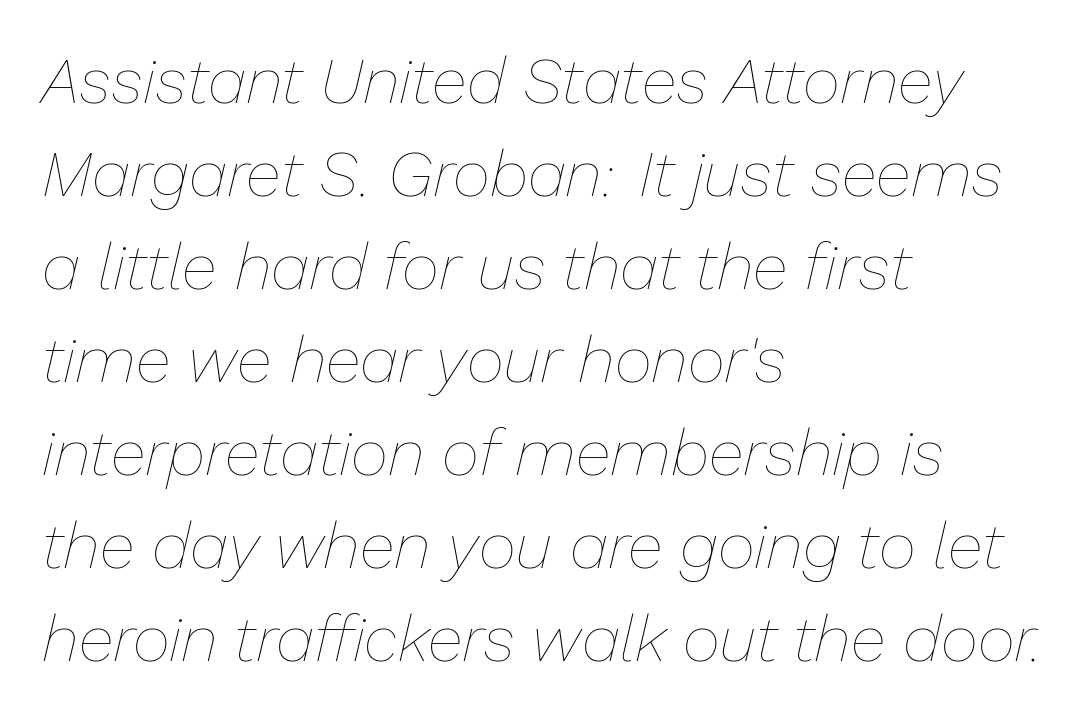
{"italic": "yes", "lean": "right", "slant_degrees": 13, "bold": "no", "weight": "thin", "width": "normal", "stroke_contrast": "low", "x_height": "medium", "monospaced": "no", "underline": "no", "align": "left", "line_spacing": "normal", "line_spacing_ratio": 1.43, "letter_spacing": "normal", "letter_spacing_em": 0.0, "glyph_px": 65}
